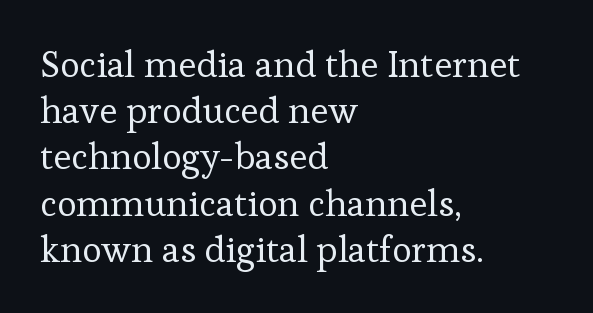
The image shows 37 px regular-weight serif type, upright; set left-aligned, normal line spacing (1.25x), normal letter spacing, not underlined; low stroke contrast and a medium x-height.
